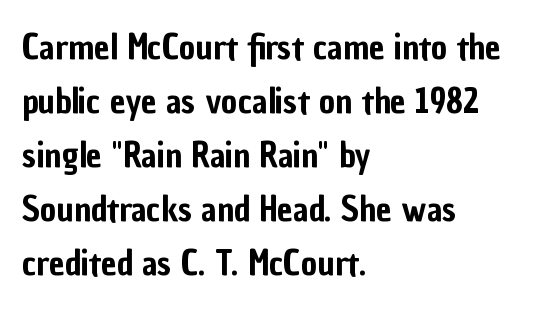
The image shows 35 px condensed sans-serif type, upright; set left-aligned, normal line spacing (1.54x), normal letter spacing, not underlined; low stroke contrast and a medium x-height.
